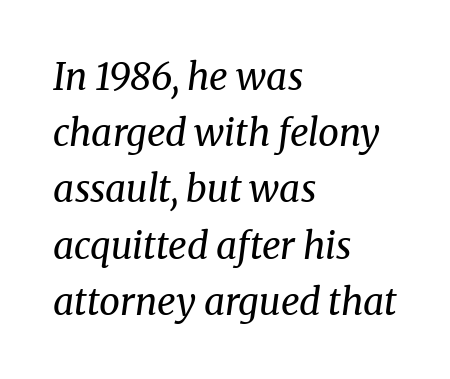
{"serif": "yes", "italic": "yes", "lean": "right", "slant_degrees": 8, "bold": "no", "weight": "regular", "width": "normal", "stroke_contrast": "medium", "x_height": "medium", "monospaced": "no", "underline": "no", "align": "left", "line_spacing": "normal", "line_spacing_ratio": 1.52, "letter_spacing": "normal", "letter_spacing_em": 0.0, "glyph_px": 37}
